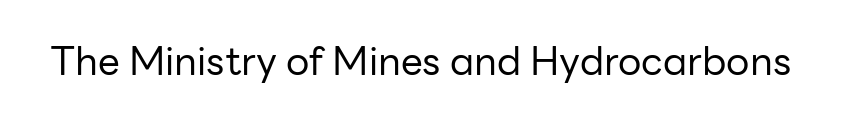
{"serif": "no", "italic": "no", "bold": "no", "weight": "regular", "width": "normal", "stroke_contrast": "low", "x_height": "medium", "monospaced": "no", "underline": "no", "letter_spacing": "normal", "letter_spacing_em": 0.0, "glyph_px": 39}
